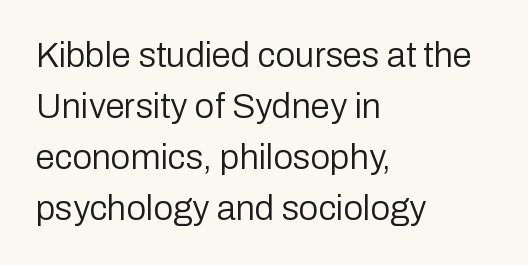
This sample has the flowing, uneven cadence of proportional lettering. Serif or sans? Sans — the stroke terminals are bare. Style check: upright. The area under the type is left untouched. Honestly, the letter spacing is just normal — you wouldn't notice it.
